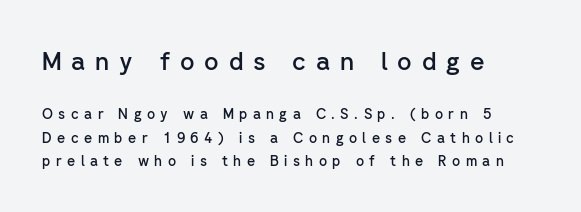
The image shows 25 px text type, upright; set left-aligned, normal line spacing (1.66x), unusually wide letter spacing (+0.39 em), not underlined; the first (top) block is 1.79x larger.
